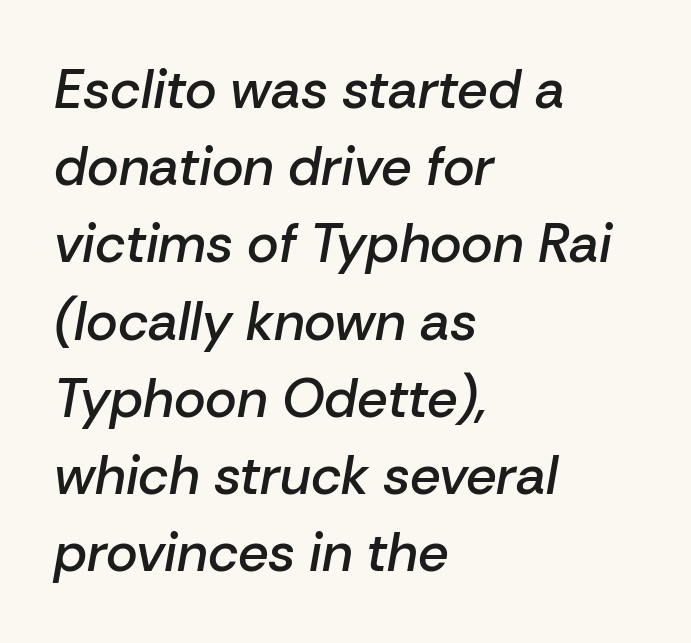
Characters are canted at an angle relative to the baseline's perpendicular. The letterforms sit shoulder to shoulder at normal distance. A fair bit of extra ink — the face is semibold, not bold. Reading down the block, your eye returns to a fixed left position each line. Anything drawn beneath the words? Only blank space.
